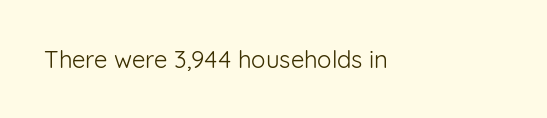
The image shows 24 px text type, upright; set normal letter spacing, not underlined.
